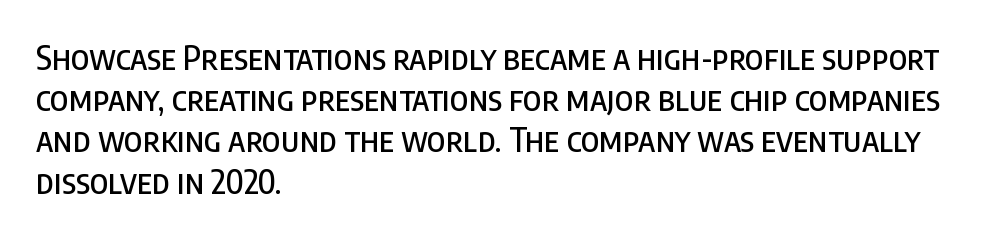
The image shows 33 px condensed sans-serif type, upright; set left-aligned, normal line spacing (1.25x), normal letter spacing, not underlined; low stroke contrast and a large x-height.
